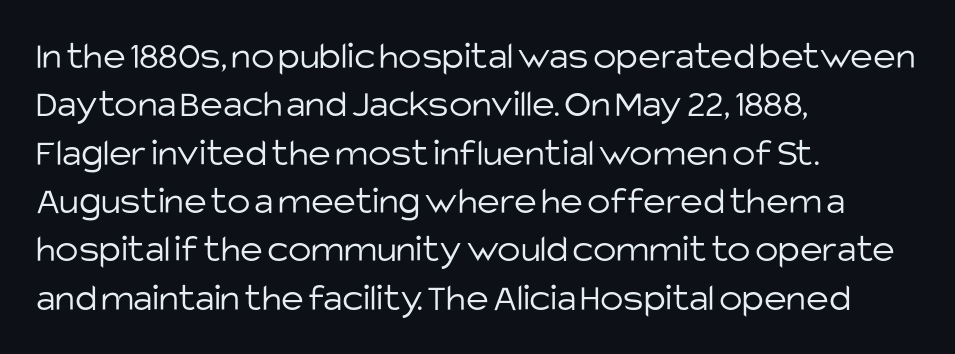
The image shows 39 px light sans-serif type, upright; set left-aligned, line spacing 1.24x, normal letter spacing, not underlined; low stroke contrast and a large x-height.
